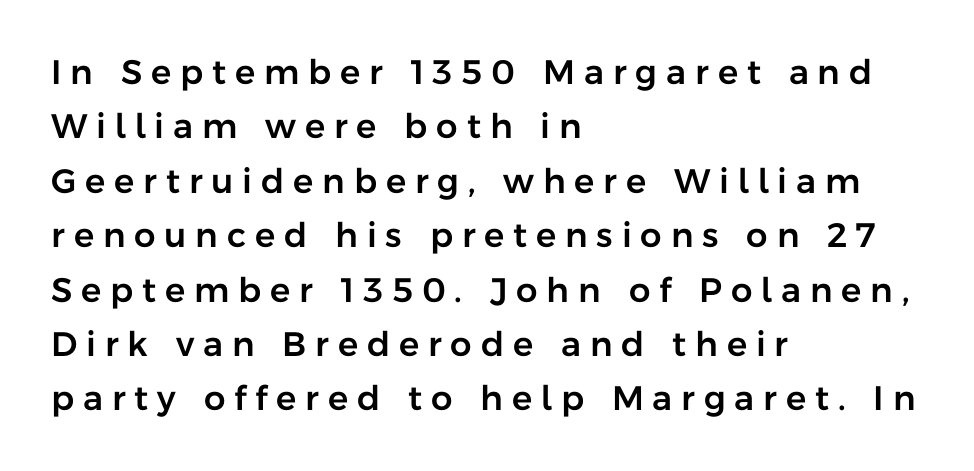
Honestly, there is no underline to notice here at all. Baseline-to-baseline distance is the conventional proportion of letter height. A typesetter would mark this as roman, not italic. Does extra space separate the letters? Yes, quite a lot of it.
